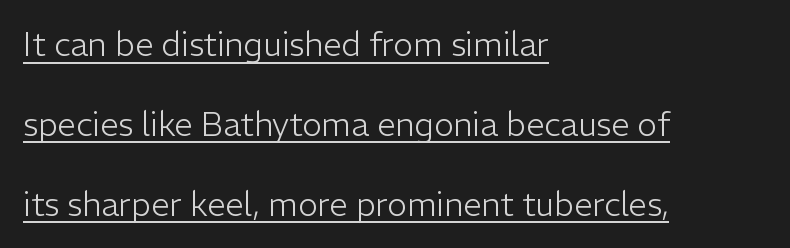
The axis of the letterforms is exactly vertical. You could call the tracking neutral — neither tight nor loose. The typesetting does not lean heavy: it is not bold. The typesetter chose a ragged-right arrangement here.
